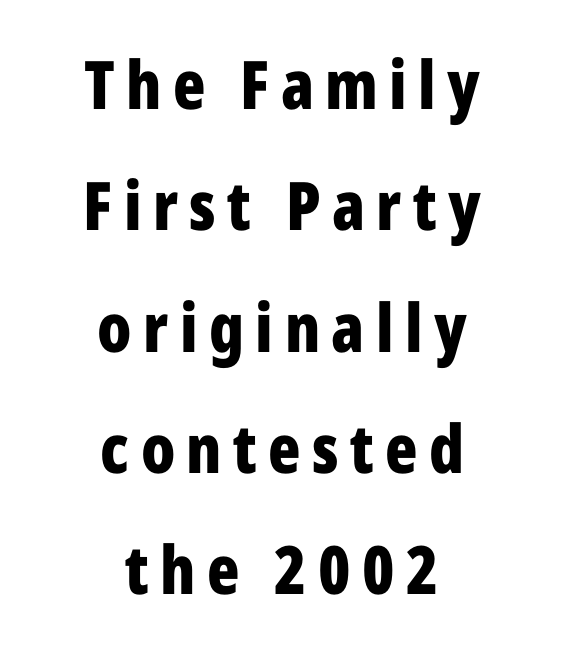
The passage shown is emphatically bold. Varying glyph widths throughout — classic text-font behaviour. The font's upright variant was chosen for this text. Centered paragraph, ragged on both sides. What kind of face is this? One without serifs — a sans. Bare-footed words on every line.
